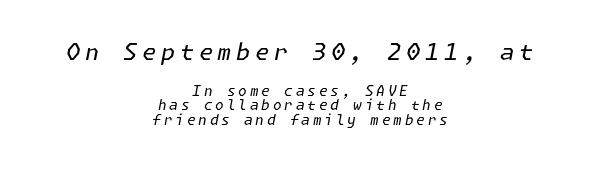
Characters follow at a spacing far wider than the type designer built in. Stroke thickness stays within the range of a standard reading face or lighter. Leftover space on each line is divided equally before and after the words. Decoration check: the copy has no underline. When letters slant like this, we call the style italic. Leading is clearly below the norm, producing a dense column.
